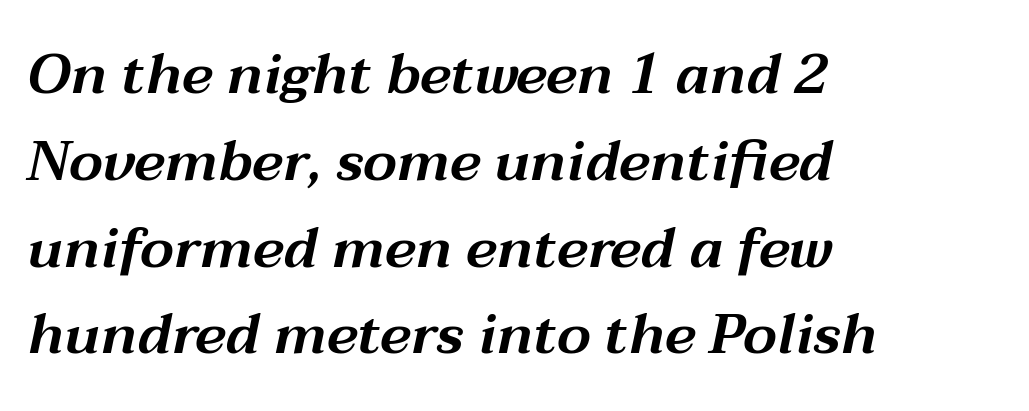
{"italic": "yes", "lean": "right", "slant_degrees": 12, "width": "wide", "stroke_contrast": "medium", "x_height": "medium", "monospaced": "no", "underline": "no", "align": "left", "line_spacing": "normal", "line_spacing_ratio": 1.55, "letter_spacing": "normal", "letter_spacing_em": 0.0, "glyph_px": 56}
